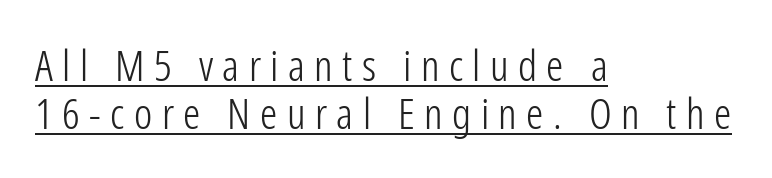
The image shows 43 px light, condensed sans-serif type, upright; set left-aligned, tight line spacing (1.12x), unusually wide letter spacing (+0.22 em), underlined; low stroke contrast and a medium x-height.
